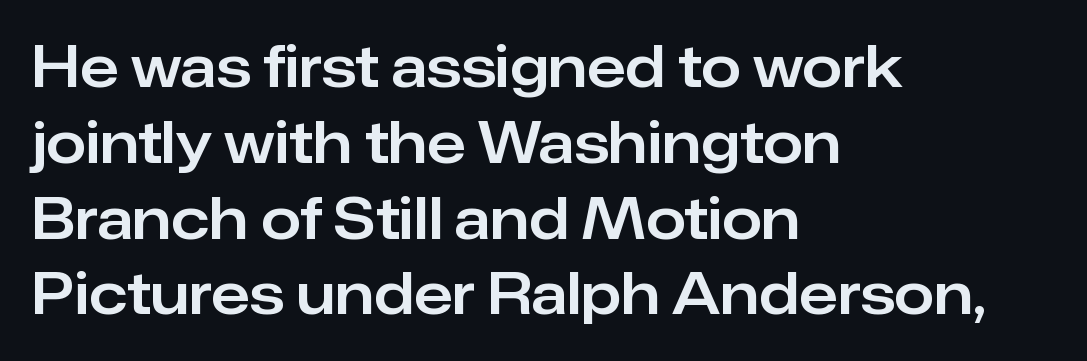
Tracking value appears to be zero — textbook default spacing. If you drew a line through each stem, it would be perfectly vertical. Glance below the letters and you will spot only blank space. A typesetter would call this leading conventional body-copy spacing. Leftover space on each line is placed entirely after the last word.
